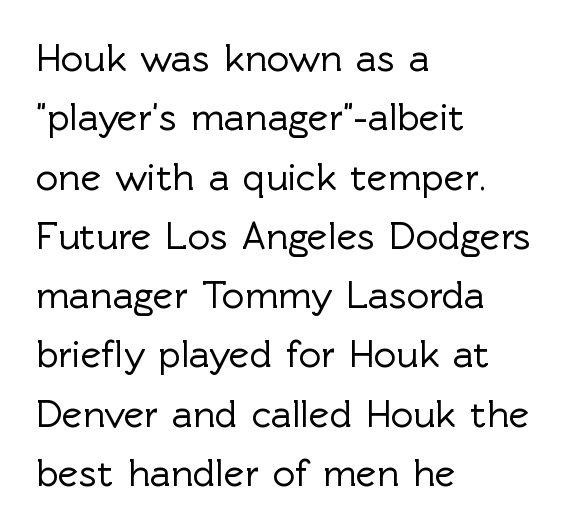
The image shows 39 px sans-serif type, upright; set left-aligned, normal line spacing (1.52x), normal letter spacing, not underlined; a medium x-height.
